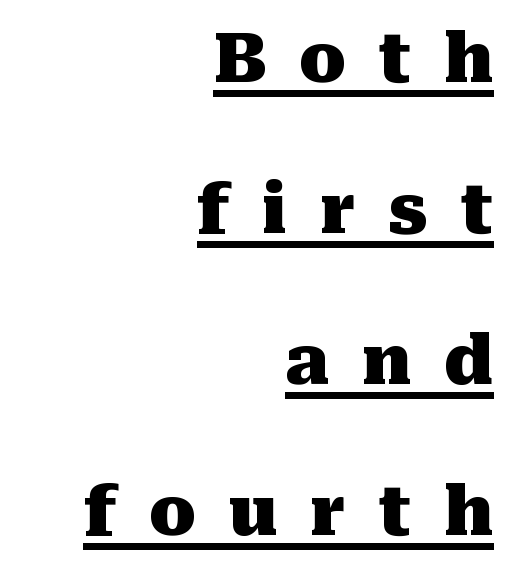
Q: Is the text bold? A: Yes.
Q: Is the text italic (slanted)? A: No, it is upright.
Q: Is the typeface a serif or a sans-serif typeface? A: Serif.
Q: Is the text underlined? A: Yes.
Q: How is the paragraph aligned? A: Right-aligned.
Q: Is the spacing between letters normal or unusually wide? A: Unusually wide.
Q: Is the spacing between lines tight, normal or loose? A: Loose.
Q: Width (condensed, normal, or wide)? A: Normal.
Q: Stroke contrast? A: Medium.
Q: x-height? A: Medium.
Q: Monospaced? A: No.
